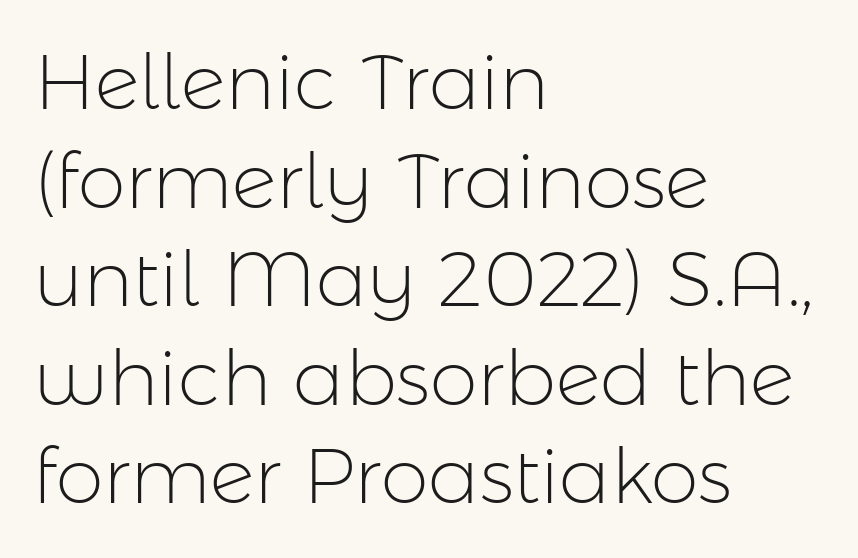
Descenders hang freely into open space. What kind of face is this? One without serifs — a sans. The setting favours the left margin, as ordinary paragraphs usually do. The weight would be labelled regular, book, light, or lighter still.
